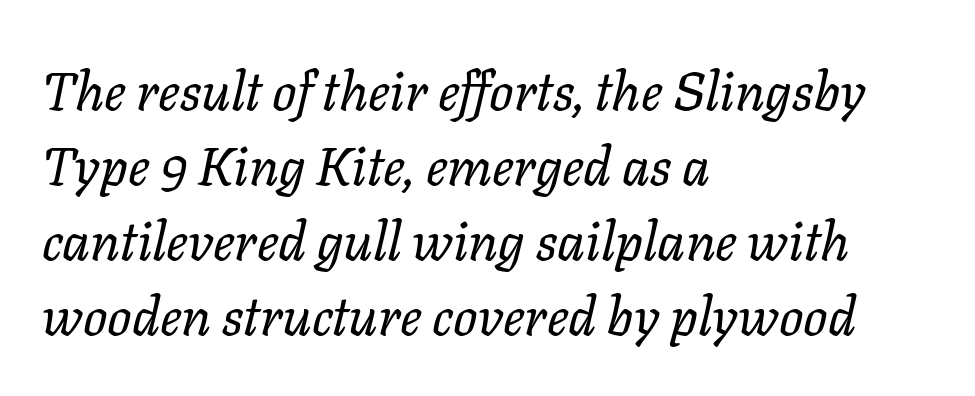
Q: Is the text bold? A: No.
Q: Is the text italic (slanted)? A: Yes, it leans right by about 11 degrees.
Q: Is the text underlined? A: No.
Q: How is the paragraph aligned? A: Left-aligned.
Q: Is the spacing between letters normal or unusually wide? A: Normal.
Q: Is the spacing between lines tight, normal or loose? A: Normal.
Q: Width (condensed, normal, or wide)? A: Normal.
Q: Stroke contrast? A: Low.
Q: x-height? A: Medium.
Q: Monospaced? A: No.
